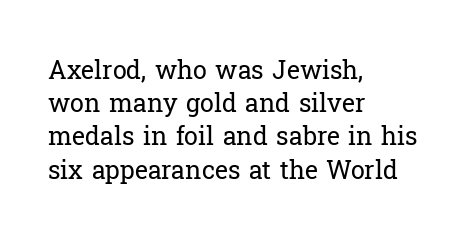
The image shows 25 px text type, upright; set left-aligned, normal line spacing (1.33x), normal letter spacing, not underlined.
